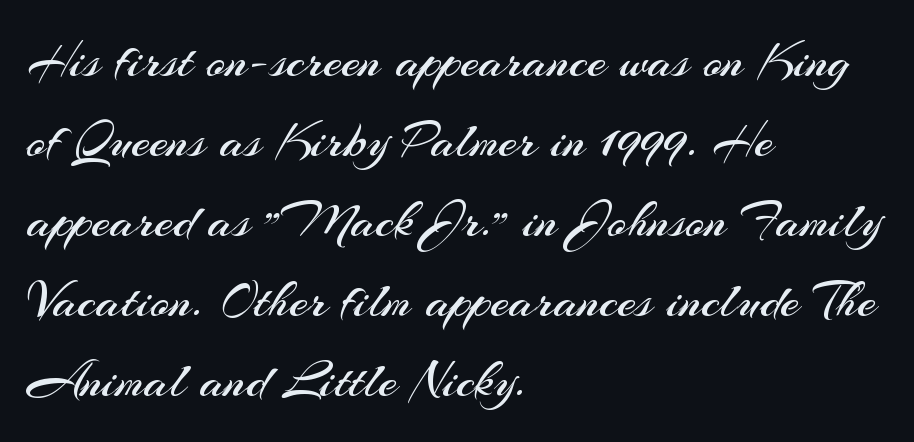
{"serif": "no", "bold": "no", "weight": "regular", "width": "normal", "stroke_contrast": "medium", "x_height": "small", "monospaced": "no", "underline": "no", "align": "left", "line_spacing": "normal", "line_spacing_ratio": 1.51, "letter_spacing": "normal", "letter_spacing_em": 0.0, "glyph_px": 53}
